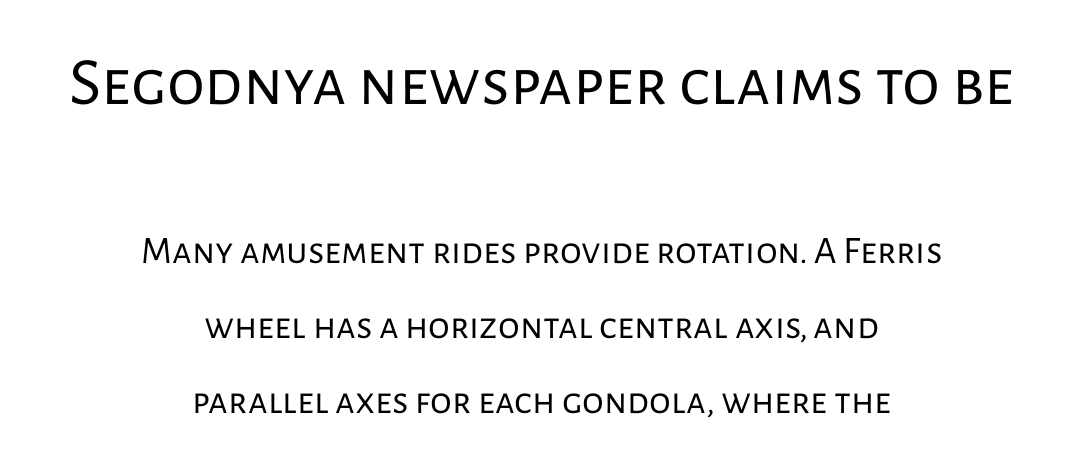
The image shows 68 px regular-weight sans-serif type, upright; set centered, loose line spacing (1.92x), normal letter spacing, not underlined; the first (top) block is 1.74x larger; low stroke contrast and a medium x-height.
